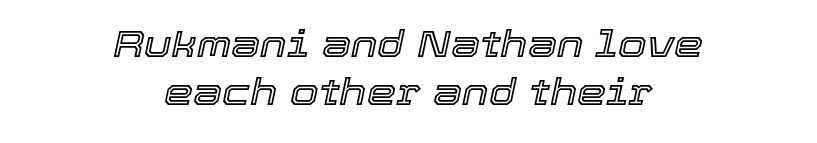
The line texture is even and compact thanks to regular tracking. These lines stack symmetrically, like a column narrowing and widening about its center. Looks like regular typesetting: each glyph gets only the width it needs. Yep, that's italic — everything's leaning. Rows of type keep a routine distance in the vertical direction. The string is rendered with underlining switched off.
